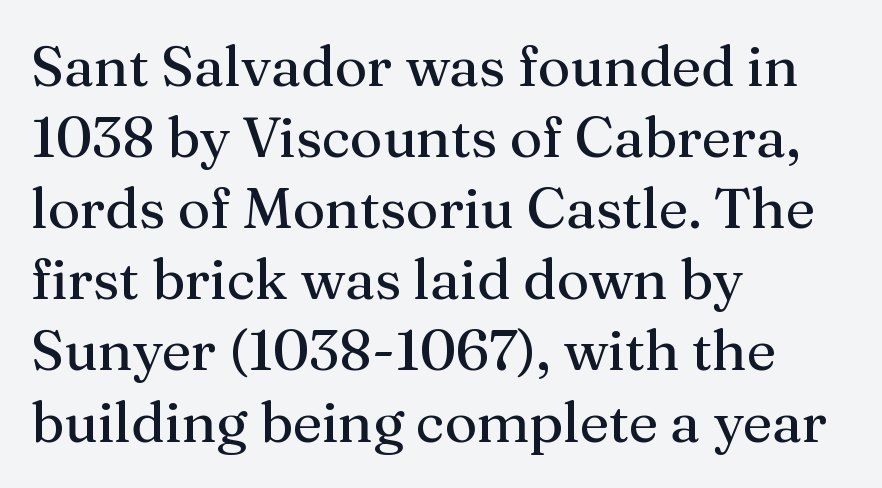
The image shows 56 px serif type, upright; set left-aligned, normal line spacing (1.27x), normal letter spacing, not underlined; medium stroke contrast and a medium x-height.
